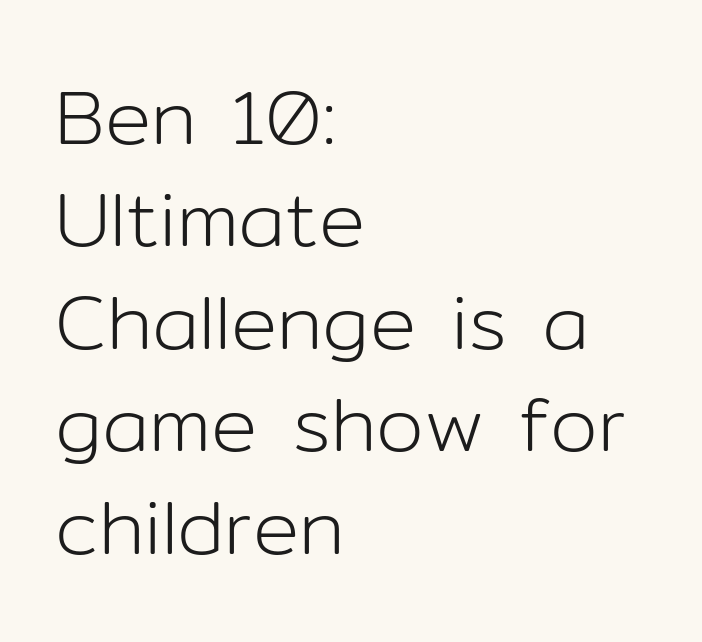
{"serif": "no", "italic": "no", "bold": "no", "weight": "light", "width": "normal", "stroke_contrast": "low", "x_height": "medium", "monospaced": "no", "underline": "no", "align": "left", "line_spacing": "normal", "line_spacing_ratio": 1.33, "letter_spacing": "normal", "letter_spacing_em": 0.0, "glyph_px": 77}
